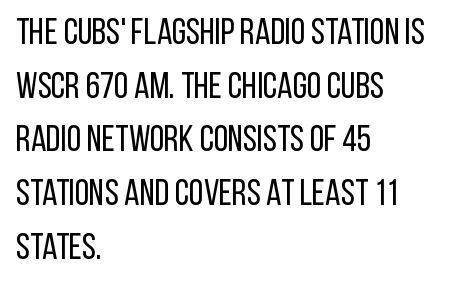
{"serif": "no", "italic": "no", "bold": "no", "weight": "regular", "width": "condensed", "stroke_contrast": "low", "x_height": "large", "monospaced": "no", "underline": "no", "align": "left", "line_spacing": "normal", "line_spacing_ratio": 1.45, "letter_spacing": "normal", "letter_spacing_em": 0.0, "glyph_px": 37}
